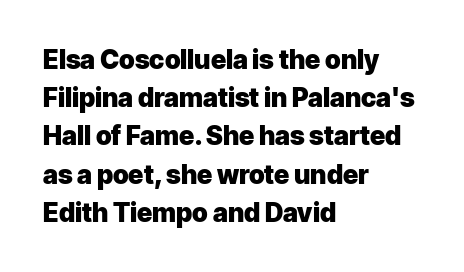
Q: Is the text bold? A: Yes.
Q: Is the text italic (slanted)? A: No, it is upright.
Q: Is the text underlined? A: No.
Q: How is the paragraph aligned? A: Left-aligned.
Q: Is the spacing between letters normal or unusually wide? A: Normal.
Q: Is the spacing between lines tight, normal or loose? A: Normal.
